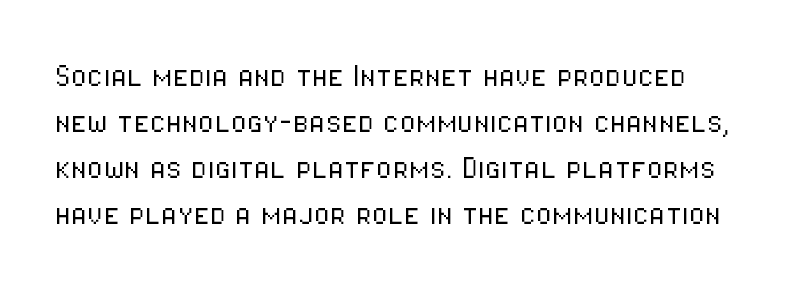
The image shows 37 px light, condensed sans-serif type, upright; set line spacing 1.24x, normal letter spacing, not underlined; low stroke contrast and a medium x-height.
